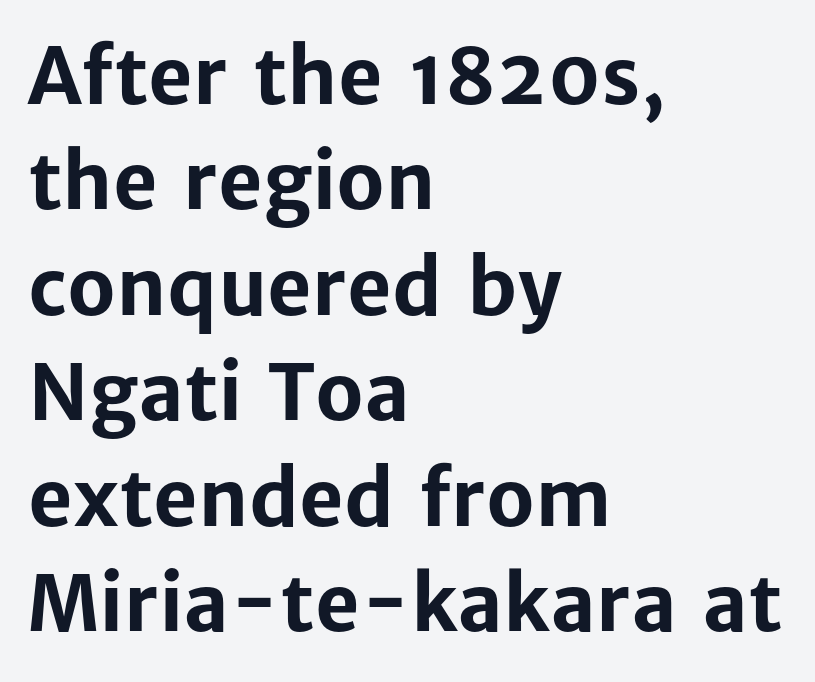
The lines sit at an ordinary, default distance from one another. Spacing verdict: proportional, widths tailored to each character. Is the type bold? Yes — the strokes are clearly thick and heavy. Does the lettering tilt? It doesn't — this is upright.
